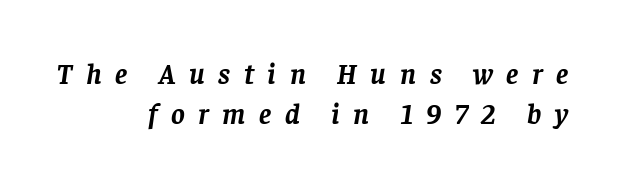
Q: Is the text bold? A: Yes.
Q: Is the text italic (slanted)? A: Yes, it leans right by about 8 degrees.
Q: Is the typeface a serif or a sans-serif typeface? A: Serif.
Q: Is the text underlined? A: No.
Q: How is the paragraph aligned? A: Right-aligned.
Q: Is the spacing between letters normal or unusually wide? A: Unusually wide.
Q: Is the spacing between lines tight, normal or loose? A: Normal.
Q: Width (condensed, normal, or wide)? A: Normal.
Q: Stroke contrast? A: Low.
Q: x-height? A: Large.
Q: Monospaced? A: No.
